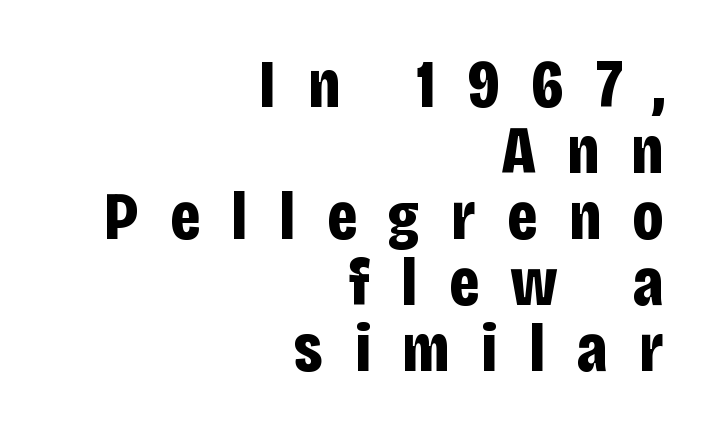
The image shows 68 px bold, condensed sans-serif type, upright; set right-aligned, tight line spacing (0.97x), unusually wide letter spacing (+0.46 em), not underlined; low stroke contrast and a large x-height.
